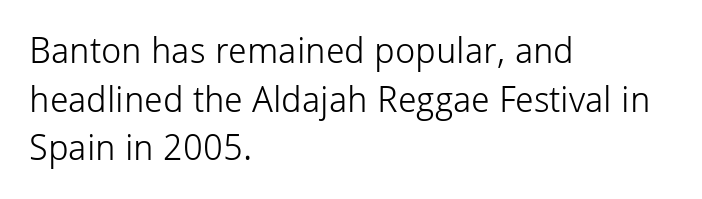
The image shows 36 px light sans-serif type, upright; set left-aligned, normal line spacing (1.35x), normal letter spacing, not underlined; low stroke contrast and a medium x-height.
